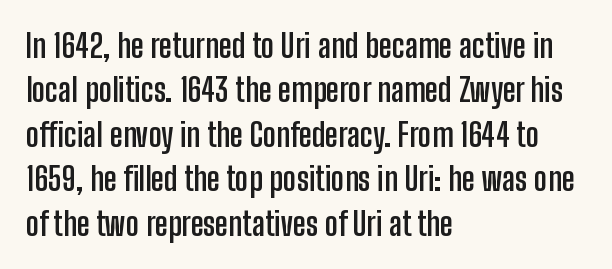
The image shows 32 px semibold, condensed sans-serif type, upright; set left-aligned, normal line spacing (1.39x), normal letter spacing, not underlined; low stroke contrast and a medium x-height.
